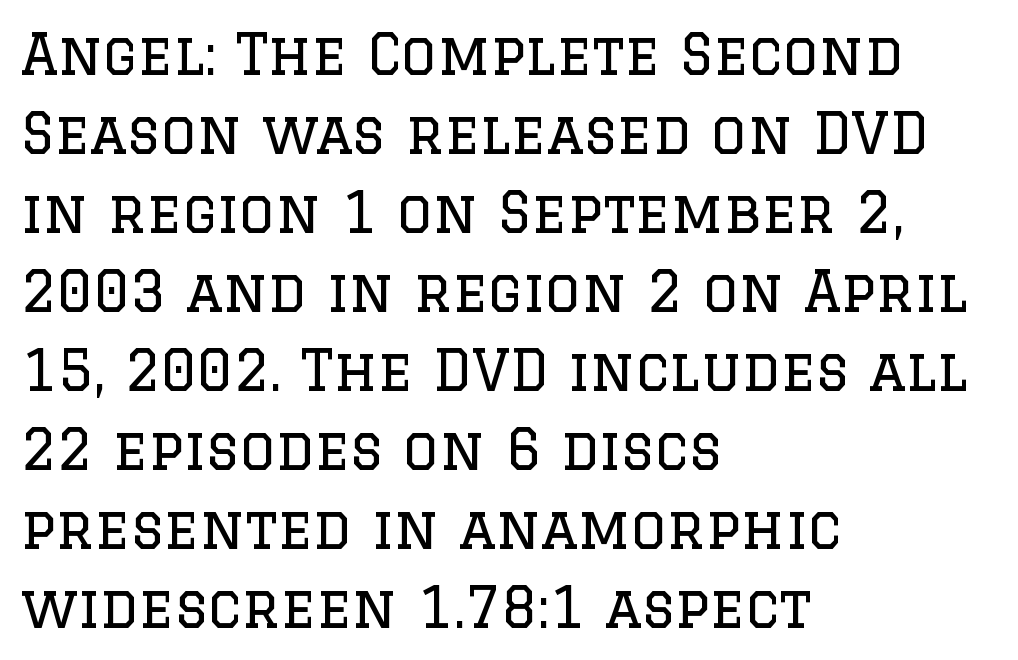
Q: Is the text bold? A: No.
Q: Is the text italic (slanted)? A: No, it is upright.
Q: Is the typeface a serif or a sans-serif typeface? A: Serif.
Q: Is the text underlined? A: No.
Q: How is the paragraph aligned? A: Left-aligned.
Q: Is the spacing between letters normal or unusually wide? A: Normal.
Q: Is the spacing between lines tight, normal or loose? A: Normal.
Q: Width (condensed, normal, or wide)? A: Normal.
Q: Stroke contrast? A: Low.
Q: x-height? A: Large.
Q: Monospaced? A: No.
